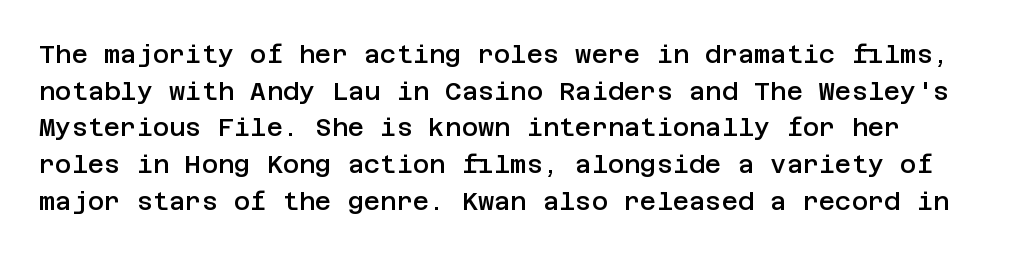
Q: Is the text bold? A: Semi-bold.
Q: Is the text italic (slanted)? A: No, it is upright.
Q: Is the text underlined? A: No.
Q: Is the spacing between letters normal or unusually wide? A: Normal.
Q: Is the spacing between lines tight, normal or loose? A: Normal.
